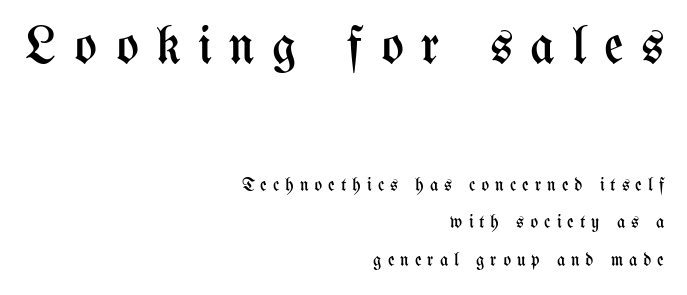
{"italic": "no", "bold": "no", "weight": "regular", "width": "condensed", "stroke_contrast": "medium", "x_height": "medium", "monospaced": "no", "underline": "no", "align": "right", "line_spacing": "loose", "line_spacing_ratio": 2.1, "letter_spacing": "wide", "letter_spacing_em": 0.33, "larger_block": "first", "size_ratio": 2.94, "glyph_px": 53}
